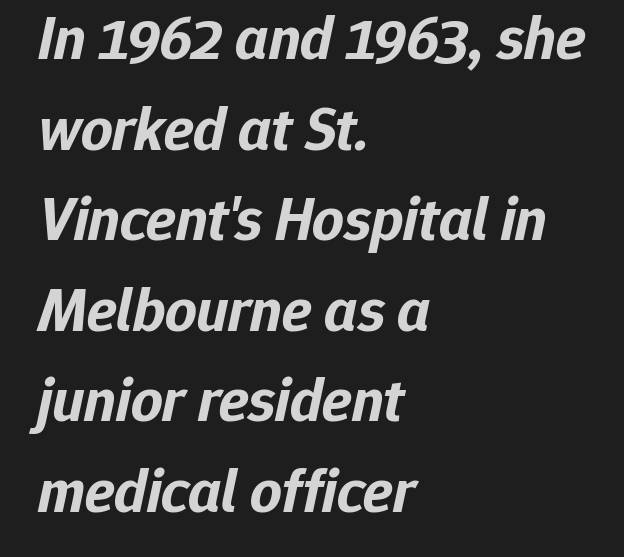
{"italic": "yes", "lean": "right", "slant_degrees": 12, "bold": "yes", "weight": "bold", "width": "normal", "stroke_contrast": "low", "x_height": "medium", "monospaced": "no", "underline": "no", "align": "left", "line_spacing": "normal", "line_spacing_ratio": 1.46, "letter_spacing": "normal", "letter_spacing_em": 0.0, "glyph_px": 62}
